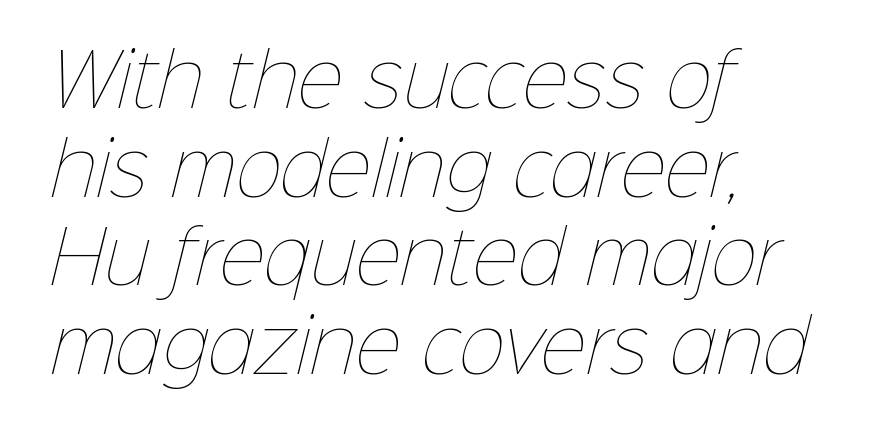
Q: Is the text bold? A: No.
Q: Is the text underlined? A: No.
Q: How is the paragraph aligned? A: Left-aligned.
Q: Is the spacing between letters normal or unusually wide? A: Normal.
Q: Is the spacing between lines tight, normal or loose? A: Normal.
Q: Width (condensed, normal, or wide)? A: Normal.
Q: Stroke contrast? A: Low.
Q: x-height? A: Medium.
Q: Monospaced? A: No.
